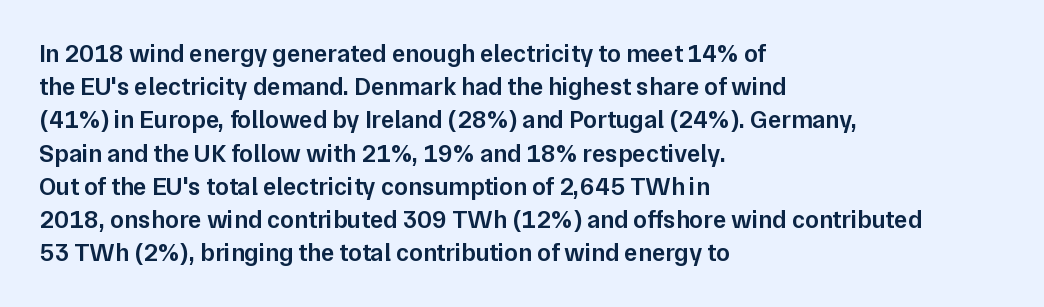
Q: Is the text bold? A: Semi-bold.
Q: Is the text italic (slanted)? A: No, it is upright.
Q: Is the text underlined? A: No.
Q: How is the paragraph aligned? A: Left-aligned.
Q: Is the spacing between letters normal or unusually wide? A: Normal.
Q: Is the spacing between lines tight, normal or loose? A: Normal.
